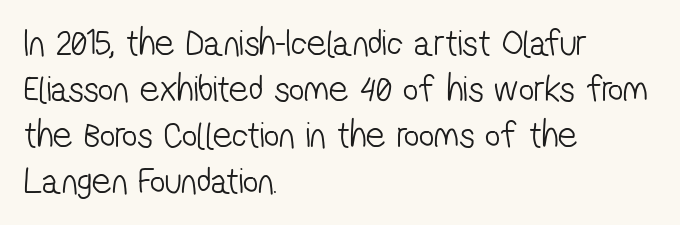
The rendering anchors every line to the left-hand side. Each letter keeps its own natural width here, so spacing adapts to shape. The foot of each line stays bare and open. Weight: in the light-to-regular range. No extra tracking has been applied to these lines.
